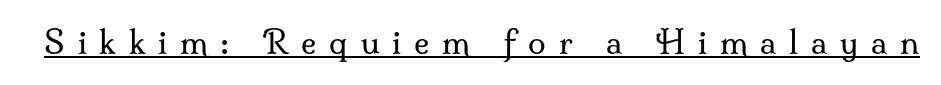
{"serif": "yes", "italic": "no", "bold": "no", "weight": "regular", "width": "normal", "stroke_contrast": "medium", "x_height": "small", "monospaced": "no", "underline": "yes", "letter_spacing": "wide", "letter_spacing_em": 0.4, "glyph_px": 32}
